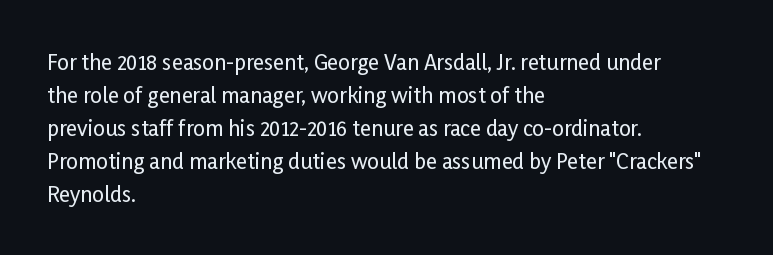
Do the letters lean? They stand straight. You could call the tracking neutral — neither tight nor loose. The passage shown is not underscored anywhere. The ragged edge is on the right, which tells us the setting is flush left. Students, observe: this is what conventionally led text looks like.
